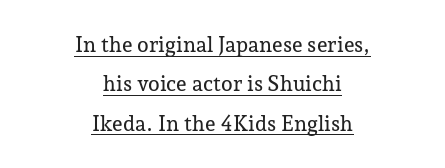
The image shows 21 px text type, upright; set centered, line spacing 1.87x, normal letter spacing, underlined.
